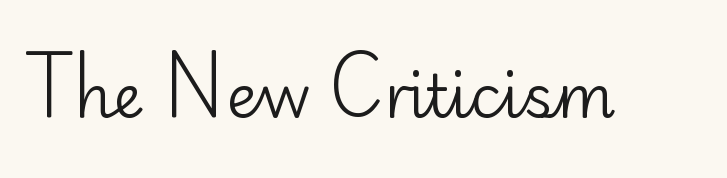
{"serif": "no", "italic": "no", "bold": "no", "weight": "regular", "width": "normal", "stroke_contrast": "low", "x_height": "small", "monospaced": "no", "underline": "no", "letter_spacing": "normal", "letter_spacing_em": 0.0, "glyph_px": 60}
